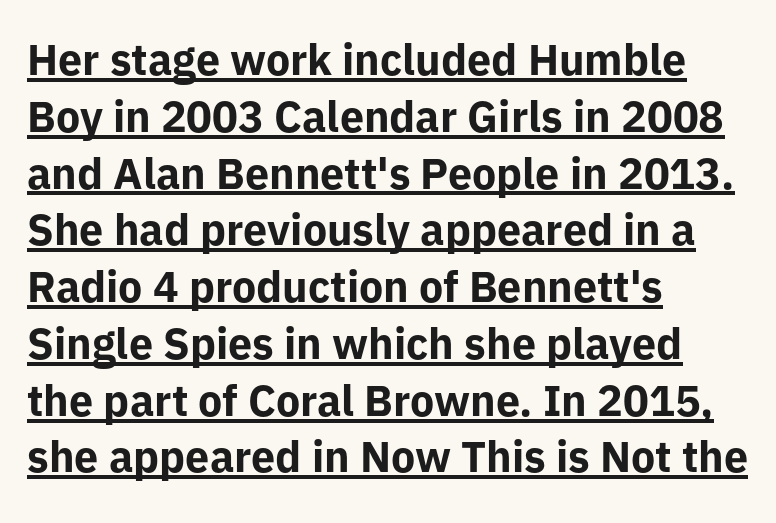
{"serif": "no", "italic": "no", "bold": "yes", "weight": "bold", "width": "normal", "stroke_contrast": "low", "x_height": "medium", "monospaced": "no", "underline": "yes", "align": "left", "line_spacing": "normal", "line_spacing_ratio": 1.32, "letter_spacing": "normal", "letter_spacing_em": 0.0, "glyph_px": 43}
